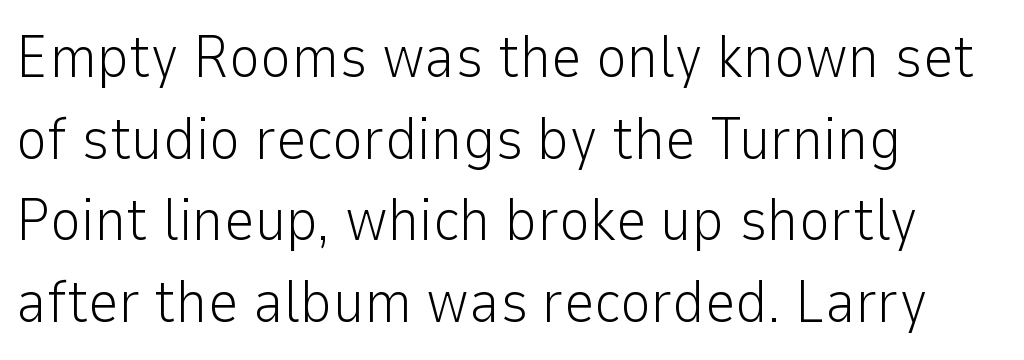
{"serif": "no", "italic": "no", "bold": "no", "weight": "light", "width": "normal", "stroke_contrast": "low", "x_height": "medium", "monospaced": "no", "underline": "no", "align": "left", "line_spacing": "normal", "line_spacing_ratio": 1.36, "letter_spacing": "normal", "letter_spacing_em": 0.0, "glyph_px": 60}
